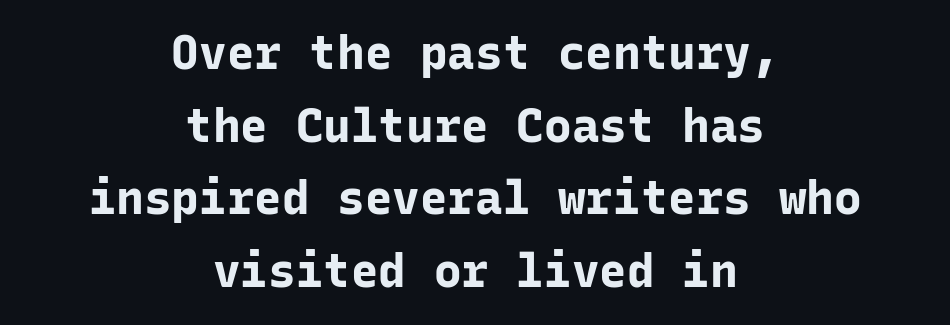
The image shows 46 px bold sans-serif type, upright, monospaced; set centered, normal line spacing (1.58x), normal letter spacing, not underlined; low stroke contrast and a medium x-height.
